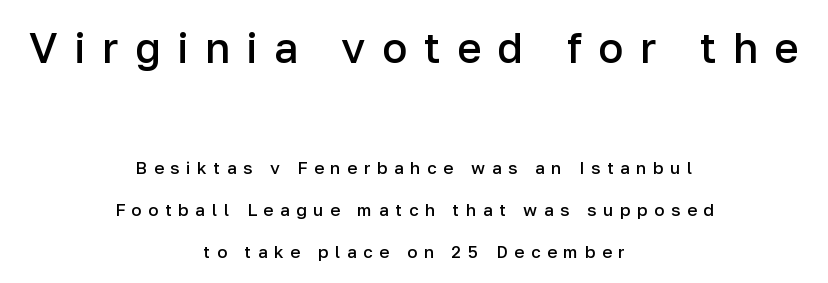
Q: Is the text bold? A: Semi-bold.
Q: Is the text italic (slanted)? A: No, it is upright.
Q: Is the typeface a serif or a sans-serif typeface? A: Sans-serif.
Q: Is the text underlined? A: No.
Q: How is the paragraph aligned? A: Centered.
Q: Is the spacing between letters normal or unusually wide? A: Unusually wide.
Q: Is the spacing between lines tight, normal or loose? A: Loose.
Q: Which block of text is set in a larger size, the first (top) or the second (bottom)? A: The first (top) one.
Q: Width (condensed, normal, or wide)? A: Normal.
Q: Stroke contrast? A: Low.
Q: x-height? A: Medium.
Q: Monospaced? A: No.
